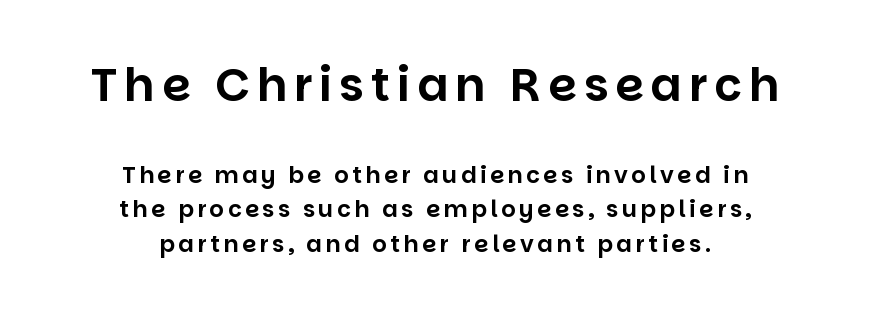
The image shows 46 px sans-serif type, upright; set centered, normal line spacing (1.5x), not underlined; the first (top) block is 2.0x larger; low stroke contrast and a large x-height.
